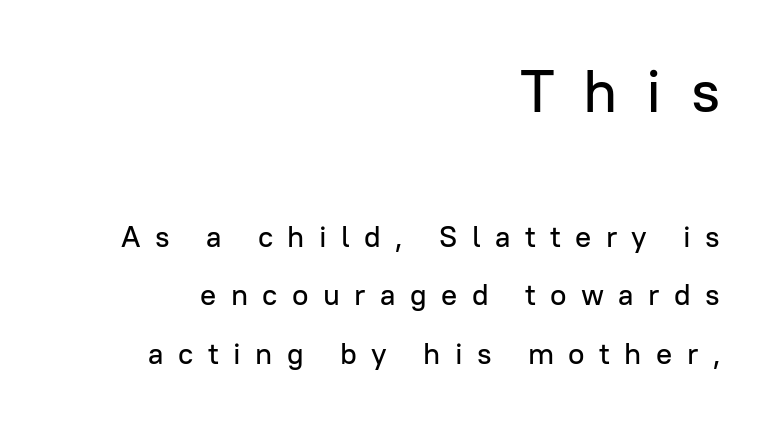
Q: Is the text italic (slanted)? A: No, it is upright.
Q: Is the typeface a serif or a sans-serif typeface? A: Sans-serif.
Q: Is the text underlined? A: No.
Q: How is the paragraph aligned? A: Right-aligned.
Q: Is the spacing between letters normal or unusually wide? A: Unusually wide.
Q: Is the spacing between lines tight, normal or loose? A: Loose.
Q: Which block of text is set in a larger size, the first (top) or the second (bottom)? A: The first (top) one.
Q: Width (condensed, normal, or wide)? A: Normal.
Q: Stroke contrast? A: Low.
Q: x-height? A: Medium.
Q: Monospaced? A: No.
